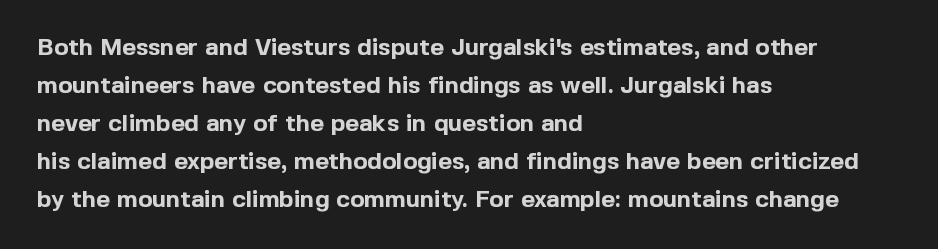
Q: Is the text bold? A: Yes.
Q: Is the text italic (slanted)? A: No, it is upright.
Q: Is the text underlined? A: No.
Q: How is the paragraph aligned? A: Left-aligned.
Q: Is the spacing between letters normal or unusually wide? A: Normal.
Q: Is the spacing between lines tight, normal or loose? A: Normal.
